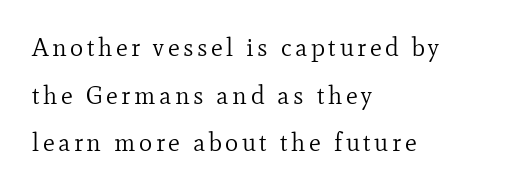
{"italic": "no", "bold": "no", "underline": "no", "align": "left", "line_spacing": "loose", "line_spacing_ratio": 1.91, "glyph_px": 25}
